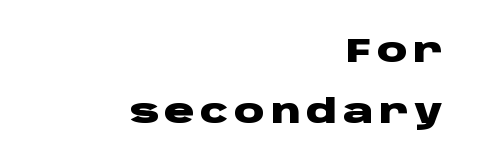
Pretty heavy lettering here — definitely bold. Tall strokes in this sample are plumb rather than angled. Note the varied advance widths — an 'i' is clearly narrower than an 'm'. Underline: absent. Is the block centered? No — it sits flush against the right margin. Font category for this specimen: sans-serif.
